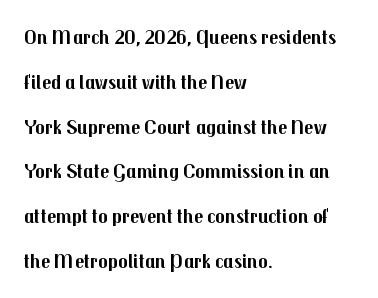
Q: Is the text bold? A: Yes.
Q: Is the text italic (slanted)? A: No, it is upright.
Q: Is the text underlined? A: No.
Q: How is the paragraph aligned? A: Left-aligned.
Q: Is the spacing between letters normal or unusually wide? A: Normal.
Q: Is the spacing between lines tight, normal or loose? A: Loose.
